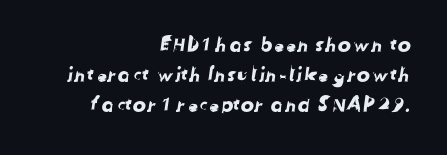
Does the leading feel generous? No, just average. Descender tails drop into unmarked territory. The compositor pushed each line to the right boundary. Honestly, the letter spacing is just normal — you wouldn't notice it.
